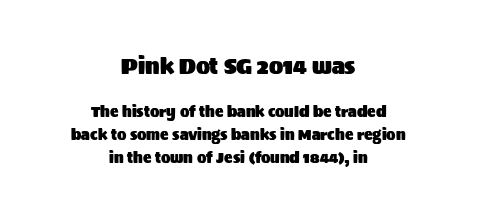
Q: Is the text italic (slanted)? A: No, it is upright.
Q: Is the text underlined? A: No.
Q: How is the paragraph aligned? A: Centered.
Q: Is the spacing between letters normal or unusually wide? A: Normal.
Q: Is the spacing between lines tight, normal or loose? A: Normal.
Q: Which block of text is set in a larger size, the first (top) or the second (bottom)? A: The first (top) one.
